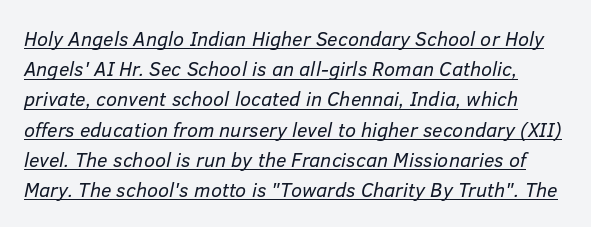
{"italic": "yes", "lean": "right", "slant_degrees": 12, "bold": "no", "underline": "yes", "line_spacing": "normal", "line_spacing_ratio": 1.51, "letter_spacing": "normal", "letter_spacing_em": 0.0, "glyph_px": 20}
